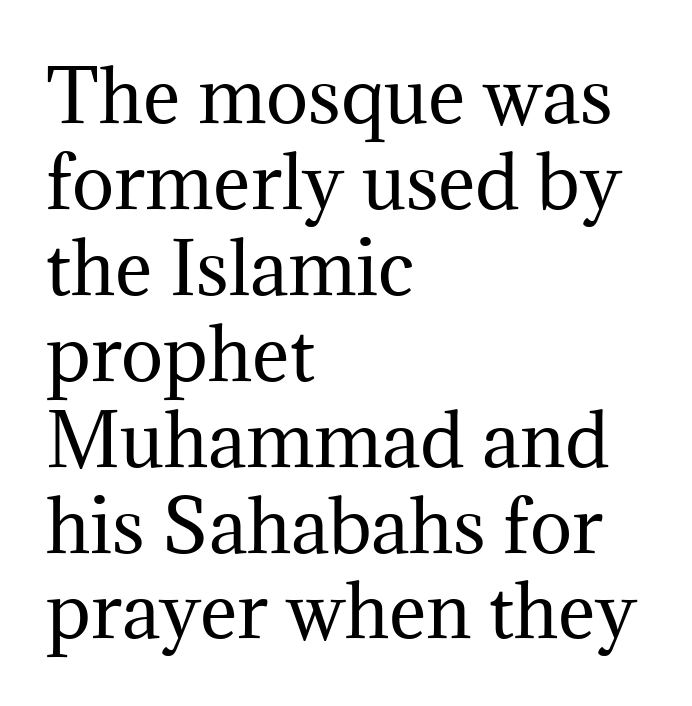
{"serif": "yes", "italic": "no", "bold": "no", "weight": "regular", "width": "normal", "stroke_contrast": "medium", "x_height": "medium", "monospaced": "no", "underline": "no", "align": "left", "line_spacing_ratio": 1.21, "letter_spacing": "normal", "letter_spacing_em": 0.0, "glyph_px": 71}
